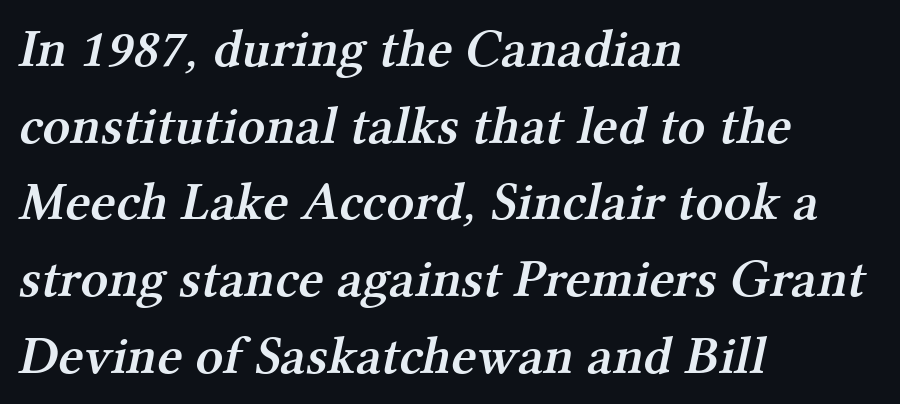
The image shows 54 px semibold serif type; set left-aligned, normal line spacing (1.42x), normal letter spacing, not underlined; medium stroke contrast and a medium x-height.
